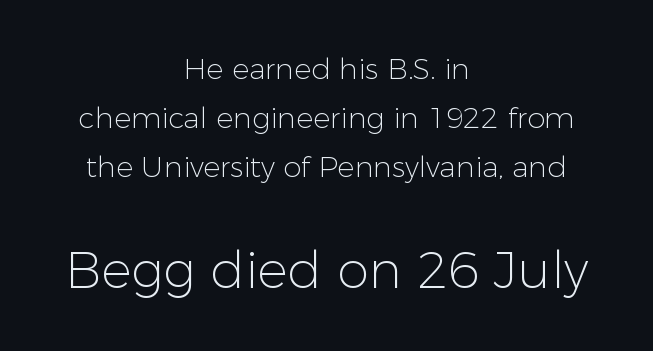
{"serif": "no", "italic": "no", "bold": "no", "weight": "light", "width": "normal", "stroke_contrast": "low", "x_height": "medium", "monospaced": "no", "underline": "no", "align": "center", "line_spacing": "normal", "line_spacing_ratio": 1.69, "letter_spacing": "normal", "letter_spacing_em": 0.0, "larger_block": "second", "size_ratio": 1.76, "glyph_px": 51}
